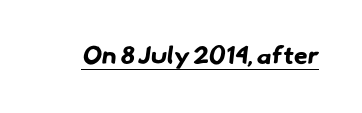
The tracking reads as untouched default to a designer's eye. Students, this is bold: see how much ink each stroke carries. Emphasis is given by a line drawn under the lettering.
